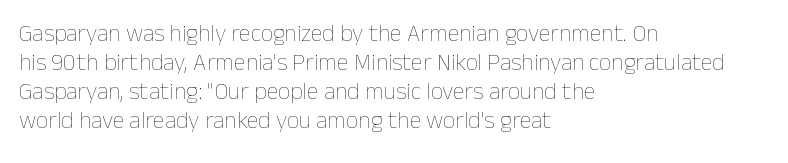
{"italic": "no", "bold": "no", "underline": "no", "align": "left", "line_spacing_ratio": 1.21, "letter_spacing": "normal", "letter_spacing_em": 0.0, "glyph_px": 24}
